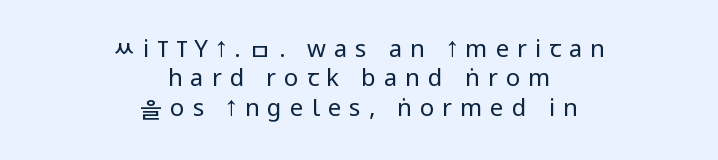
The image shows 24 px text type, upright; set centered, line spacing 1.22x, unusually wide letter spacing (+0.33 em), not underlined.
